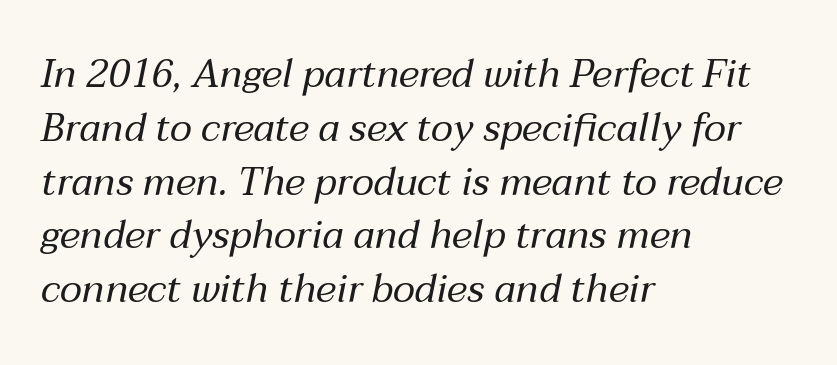
The weight would be labelled regular, book, light, or lighter still. Varying glyph widths throughout — classic text-font behaviour. The passage shown stacks its lines at a standard gap. Letters rest on an invisible, unmarked baseline.
